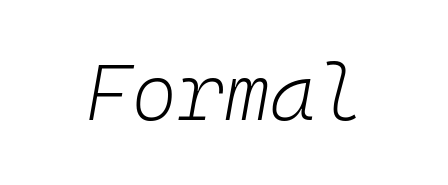
{"italic": "yes", "lean": "right", "slant_degrees": 10, "bold": "no", "weight": "light", "width": "normal", "stroke_contrast": "low", "x_height": "medium", "monospaced": "yes", "underline": "no", "letter_spacing": "normal", "letter_spacing_em": 0.0, "glyph_px": 79}
